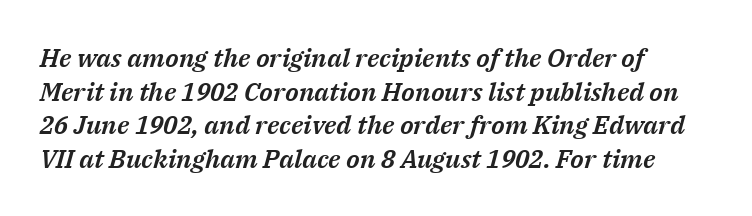
The image shows 26 px text type, italic (leaning right); set left-aligned, normal line spacing (1.29x), normal letter spacing, not underlined.
